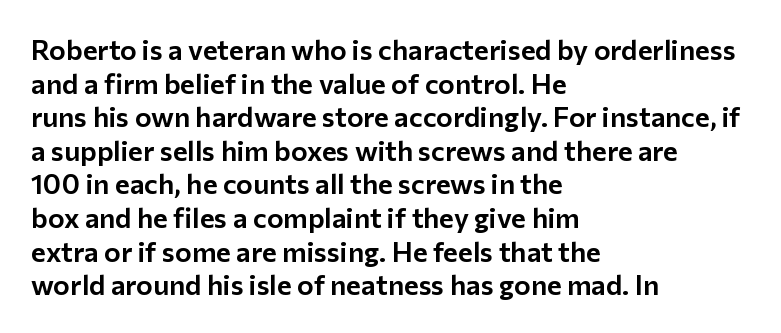
You could call the tracking neutral — neither tight nor loose. Each letter keeps its own natural width here, so spacing adapts to shape. The lettering holds an erect, upright posture throughout. Each row of text sits above clean, open space. Regarding serifs, this sample does without them. A classic flush-left, rag-right setting is used for this passage.
